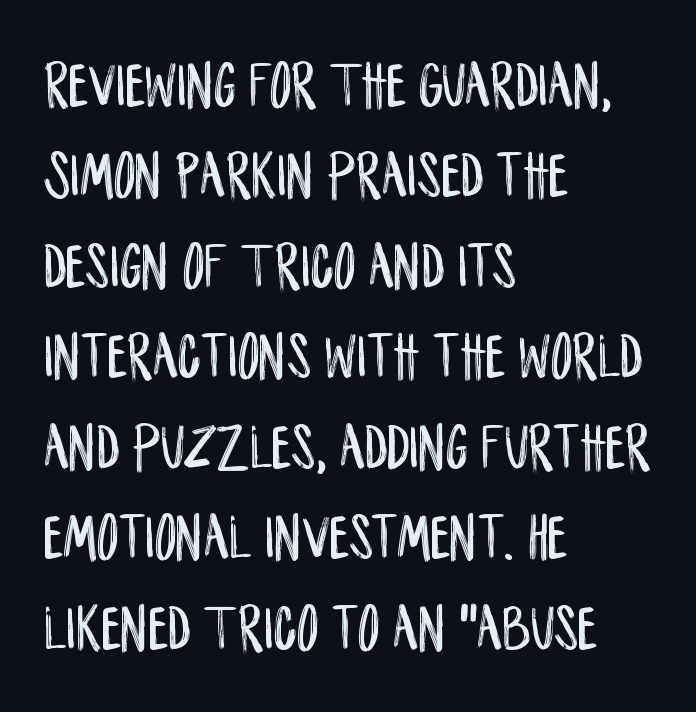
{"serif": "no", "italic": "no", "width": "condensed", "stroke_contrast": "low", "x_height": "large", "monospaced": "no", "underline": "no", "align": "left", "line_spacing": "normal", "line_spacing_ratio": 1.35, "letter_spacing": "normal", "letter_spacing_em": 0.0, "glyph_px": 67}
